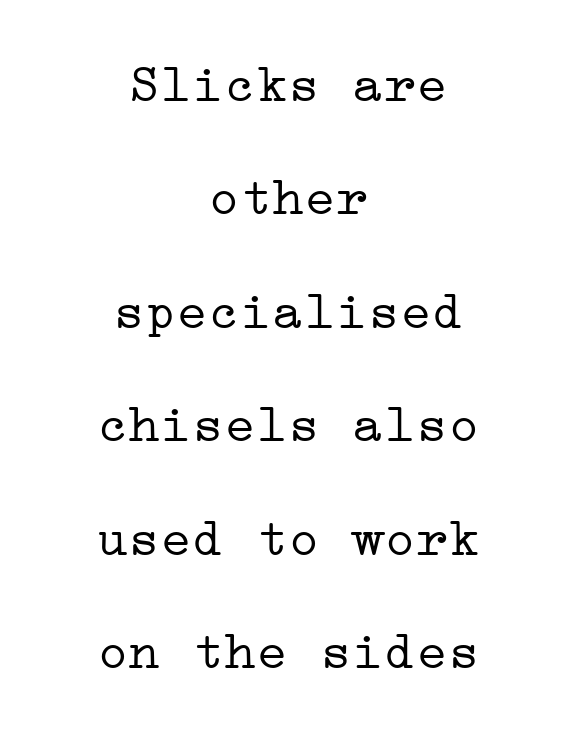
Q: Is the text bold? A: No.
Q: Is the text italic (slanted)? A: No, it is upright.
Q: Is the typeface a serif or a sans-serif typeface? A: Serif.
Q: Is the text underlined? A: No.
Q: How is the paragraph aligned? A: Centered.
Q: Is the spacing between letters normal or unusually wide? A: Normal.
Q: Is the spacing between lines tight, normal or loose? A: Loose.
Q: Width (condensed, normal, or wide)? A: Wide.
Q: Stroke contrast? A: Low.
Q: x-height? A: Medium.
